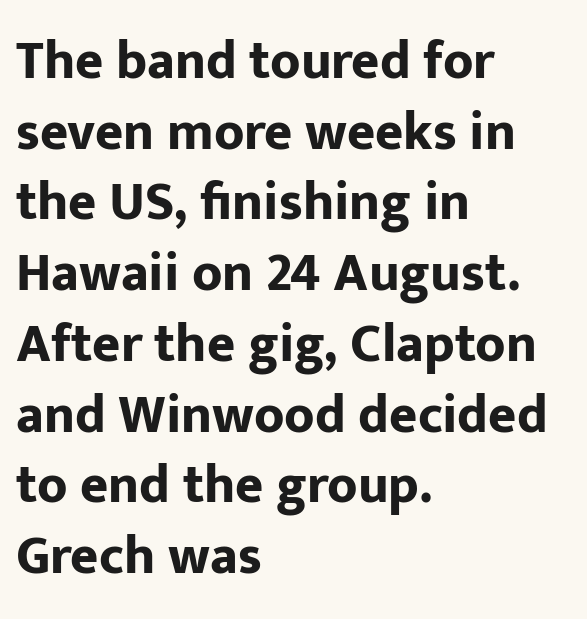
{"serif": "no", "italic": "no", "bold": "yes", "weight": "bold", "width": "normal", "stroke_contrast": "low", "x_height": "medium", "monospaced": "no", "underline": "no", "align": "left", "line_spacing": "normal", "line_spacing_ratio": 1.31, "letter_spacing": "normal", "letter_spacing_em": 0.0, "glyph_px": 54}
